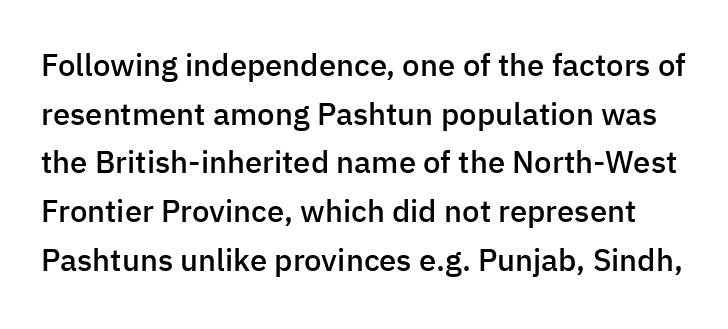
The image shows 31 px semibold sans-serif type, upright; set normal line spacing (1.57x), normal letter spacing, not underlined; low stroke contrast and a medium x-height.
